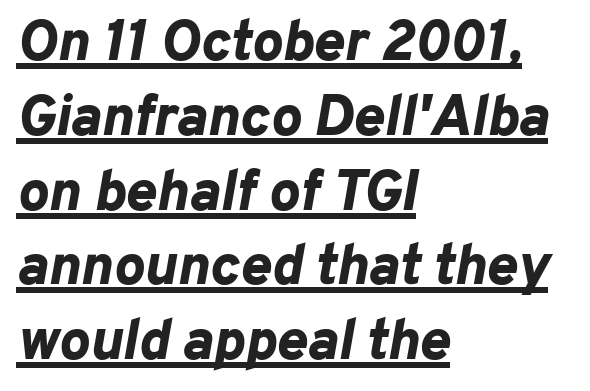
The image shows 58 px bold type, italic (leaning right); set left-aligned, normal line spacing (1.29x), normal letter spacing, underlined; low stroke contrast and a medium x-height.
